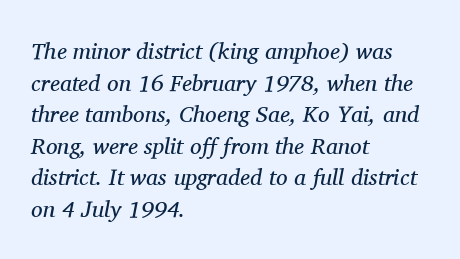
The image shows 23 px text type, italic (leaning right); set left-aligned, normal line spacing (1.37x), normal letter spacing, not underlined.
